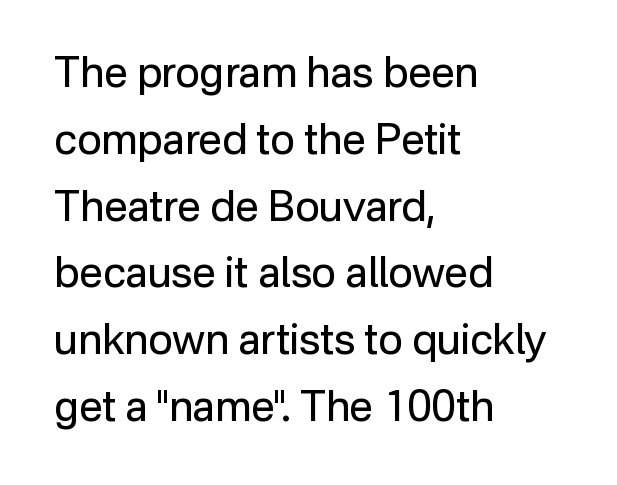
Are there feet on the stems? There aren't — it's a sans. The rendering anchors every line to the left-hand side. Default kerning and tracking; the words read as compact shapes. The baseline area is clear. The face used here is proportionally spaced, like ordinary book or web type.
